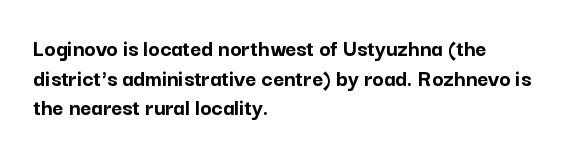
Q: Is the text bold? A: Yes.
Q: Is the text italic (slanted)? A: No, it is upright.
Q: Is the text underlined? A: No.
Q: How is the paragraph aligned? A: Left-aligned.
Q: Is the spacing between letters normal or unusually wide? A: Normal.
